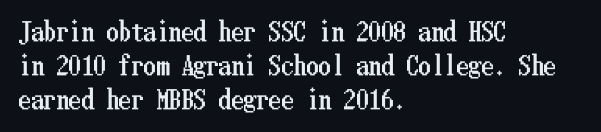
These lines were composed using upright roman letters. Line beginnings align vertically; line endings do not. Quick note: underline off. Nobody touched the tracking dial on this one. Leading matches the norm, producing a regular column.
